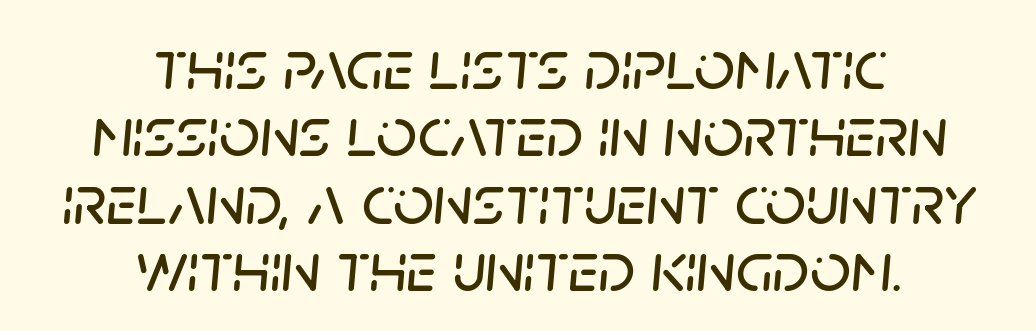
{"italic": "yes", "lean": "right", "slant_degrees": 5, "width": "normal", "stroke_contrast": "low", "x_height": "large", "monospaced": "no", "underline": "no", "align": "center", "line_spacing": "tight", "line_spacing_ratio": 0.95, "letter_spacing": "normal", "letter_spacing_em": 0.0, "glyph_px": 71}
